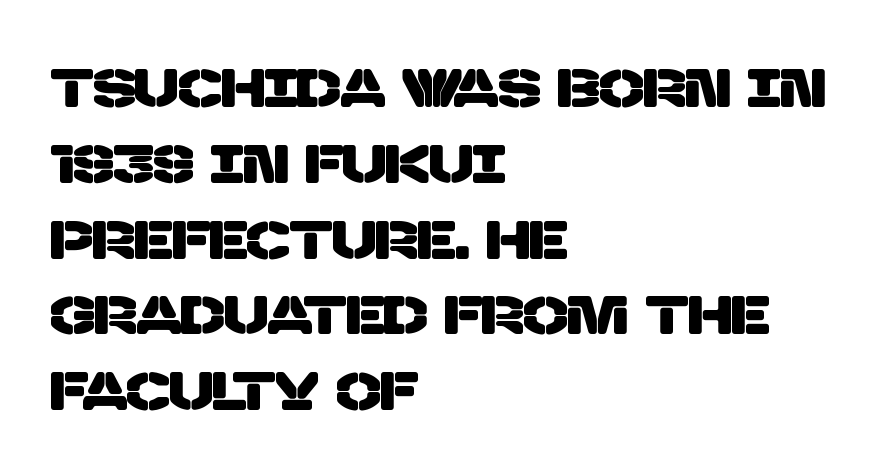
Q: Is the typeface a serif or a sans-serif typeface? A: Sans-serif.
Q: Is the text underlined? A: No.
Q: How is the paragraph aligned? A: Left-aligned.
Q: Is the spacing between letters normal or unusually wide? A: Normal.
Q: Is the spacing between lines tight, normal or loose? A: Normal.
Q: Width (condensed, normal, or wide)? A: Normal.
Q: Stroke contrast? A: Low.
Q: x-height? A: Large.
Q: Monospaced? A: No.
